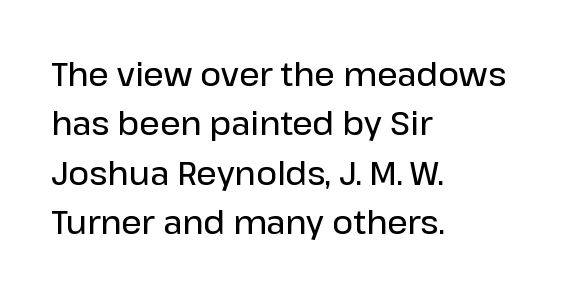
The image shows 32 px semibold sans-serif type, upright; set left-aligned, normal line spacing (1.54x), normal letter spacing, not underlined; low stroke contrast and a medium x-height.
